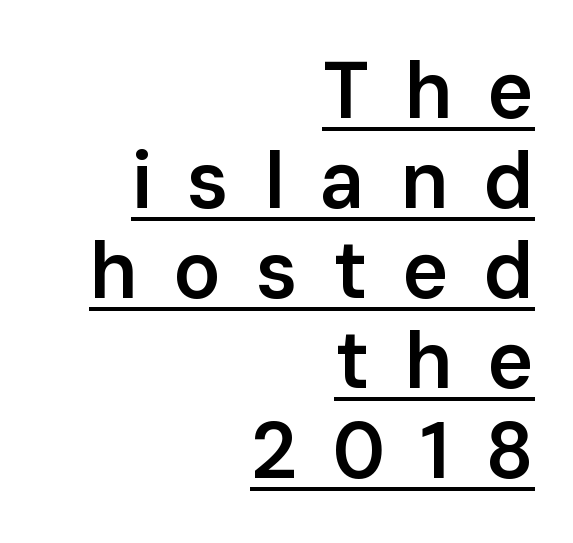
Q: Is the text bold? A: Semi-bold.
Q: Is the text italic (slanted)? A: No, it is upright.
Q: Is the typeface a serif or a sans-serif typeface? A: Sans-serif.
Q: Is the text underlined? A: Yes.
Q: How is the paragraph aligned? A: Right-aligned.
Q: Is the spacing between letters normal or unusually wide? A: Unusually wide.
Q: Is the spacing between lines tight, normal or loose? A: Tight.
Q: Width (condensed, normal, or wide)? A: Normal.
Q: Stroke contrast? A: Low.
Q: x-height? A: Medium.
Q: Monospaced? A: No.
